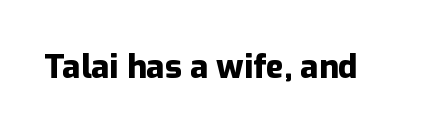
The image shows 33 px heavy sans-serif type, upright; set normal letter spacing, not underlined; low stroke contrast and a medium x-height.
